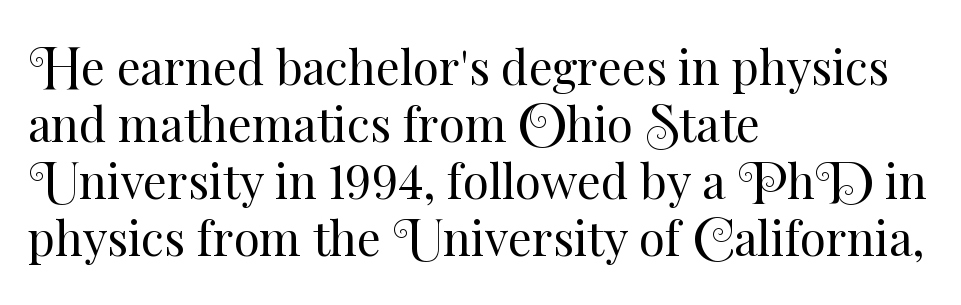
Q: Is the text bold? A: No.
Q: Is the text italic (slanted)? A: No, it is upright.
Q: Is the text underlined? A: No.
Q: How is the paragraph aligned? A: Left-aligned.
Q: Is the spacing between letters normal or unusually wide? A: Normal.
Q: Width (condensed, normal, or wide)? A: Normal.
Q: Stroke contrast? A: Medium.
Q: x-height? A: Small.
Q: Monospaced? A: No.
